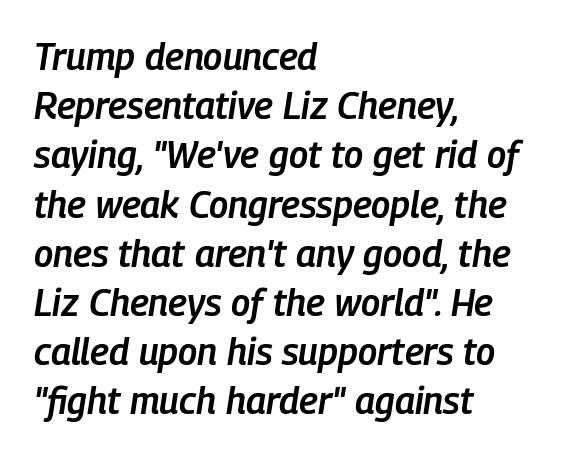
You could not count columns in this text — the font is proportionally spaced. Evenly set lines give the paragraph a standard silhouette. Descenders hang freely into open space. Does the weight exceed regular? Yes, but only to semibold. Left-aligned paragraph, ragged on the right.
